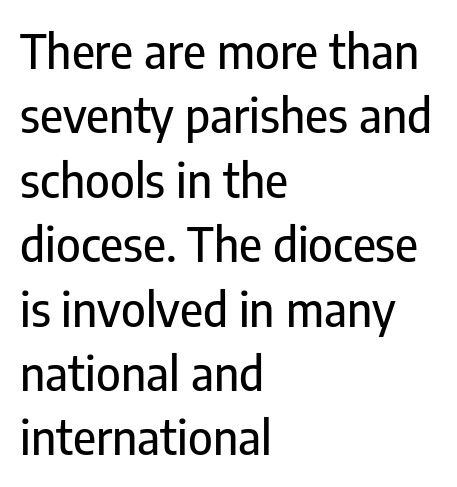
The image shows 47 px condensed sans-serif type, upright; set left-aligned, normal line spacing (1.37x), normal letter spacing, not underlined; low stroke contrast and a medium x-height.
